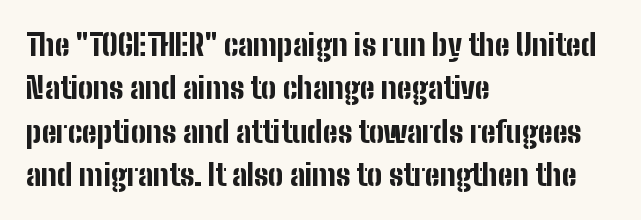
{"serif": "no", "italic": "no", "bold": "yes", "weight": "bold", "width": "condensed", "stroke_contrast": "low", "x_height": "medium", "monospaced": "no", "underline": "no", "align": "left", "line_spacing": "normal", "line_spacing_ratio": 1.45, "letter_spacing": "normal", "letter_spacing_em": 0.0, "glyph_px": 30}
